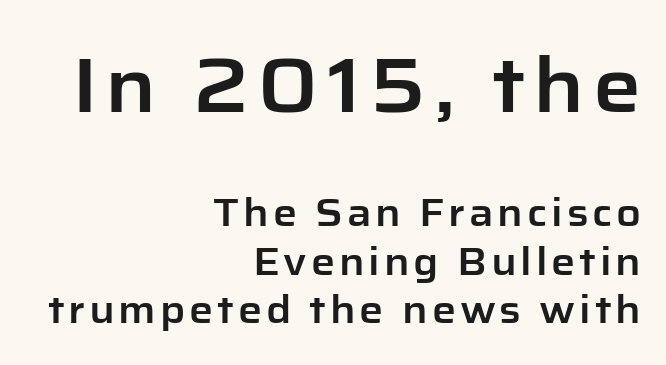
The image shows 76 px sans-serif type, upright; set right-aligned, normal line spacing (1.27x), not underlined; the first (top) block is 2.0x larger; low stroke contrast and a medium x-height.
